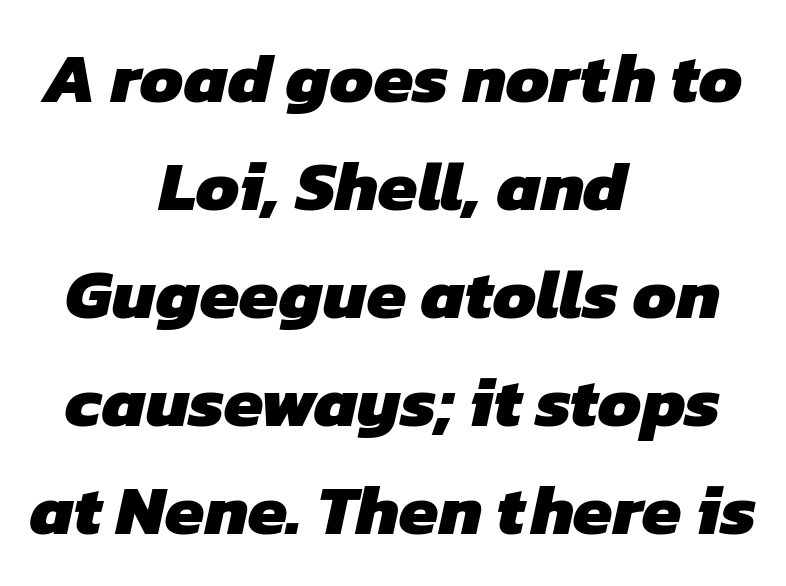
Q: Is the text bold? A: Yes.
Q: Is the typeface a serif or a sans-serif typeface? A: Sans-serif.
Q: Is the text underlined? A: No.
Q: How is the paragraph aligned? A: Centered.
Q: Is the spacing between letters normal or unusually wide? A: Normal.
Q: Is the spacing between lines tight, normal or loose? A: Normal.
Q: Width (condensed, normal, or wide)? A: Normal.
Q: Stroke contrast? A: Low.
Q: x-height? A: Medium.
Q: Monospaced? A: No.
